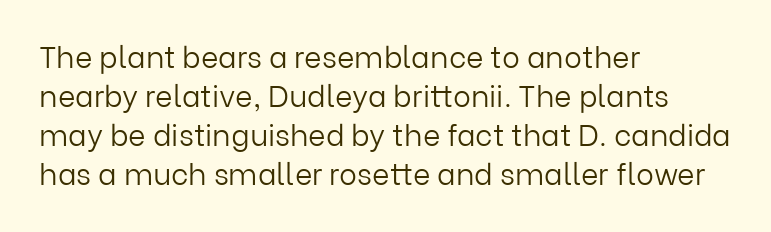
The image shows 30 px light sans-serif type, upright; set left-aligned, normal line spacing (1.3x), normal letter spacing, not underlined; low stroke contrast and a medium x-height.
